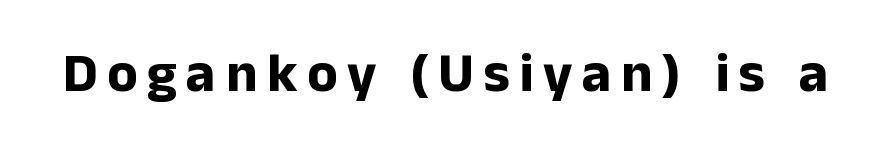
{"serif": "no", "italic": "no", "bold": "yes", "weight": "bold", "width": "normal", "stroke_contrast": "low", "x_height": "medium", "monospaced": "no", "underline": "no", "glyph_px": 56}
